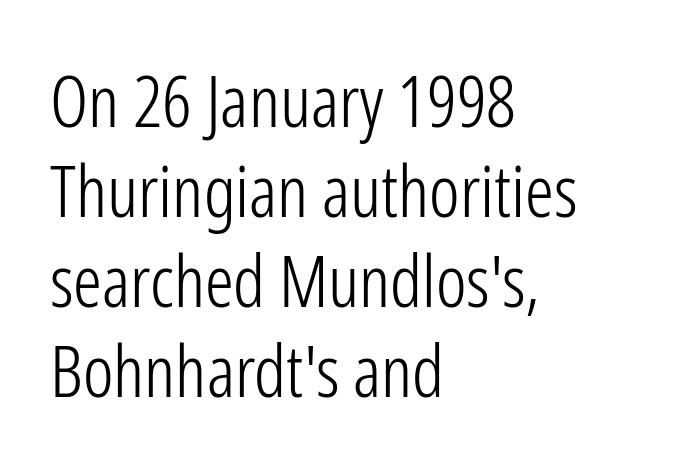
Q: Is the text bold? A: No.
Q: Is the text italic (slanted)? A: No, it is upright.
Q: Is the typeface a serif or a sans-serif typeface? A: Sans-serif.
Q: Is the text underlined? A: No.
Q: How is the paragraph aligned? A: Left-aligned.
Q: Is the spacing between letters normal or unusually wide? A: Normal.
Q: Is the spacing between lines tight, normal or loose? A: Normal.
Q: Width (condensed, normal, or wide)? A: Condensed.
Q: Stroke contrast? A: Low.
Q: x-height? A: Medium.
Q: Monospaced? A: No.
